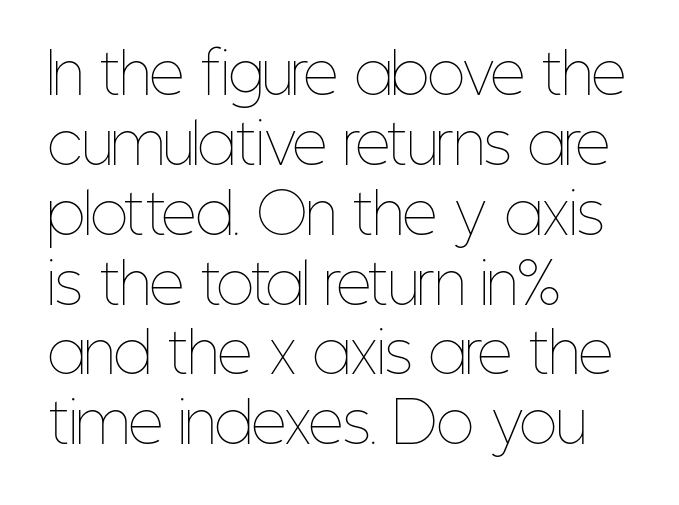
Notice how the stems are strictly vertical — no italics here. Notice how the passage keeps a crisp vertical edge on the left only. Looks like regular typesetting: each glyph gets only the width it needs. Anything drawn beneath the words? Only blank space.
